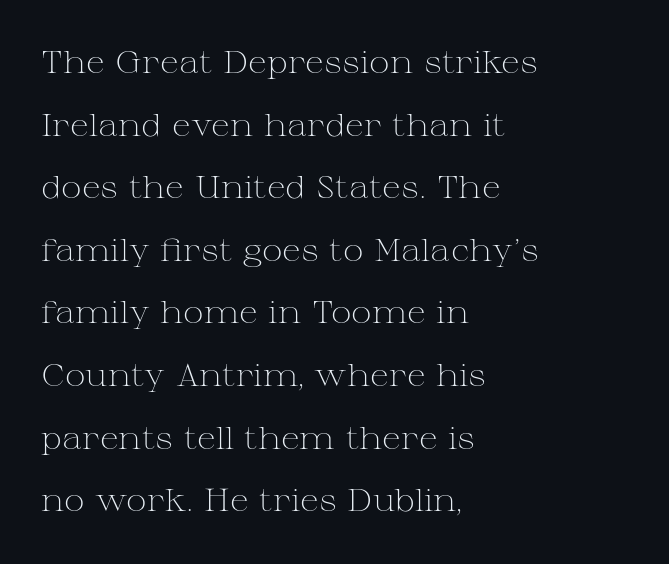
The image shows 31 px light, wide serif type, upright; set left-aligned, loose line spacing (2.02x), normal letter spacing, not underlined; medium stroke contrast and a medium x-height.
